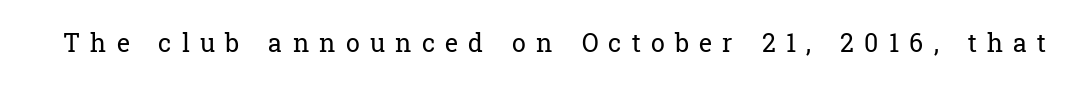
Q: Is the text bold? A: No.
Q: Is the text italic (slanted)? A: No, it is upright.
Q: Is the text underlined? A: No.
Q: Is the spacing between letters normal or unusually wide? A: Unusually wide.
